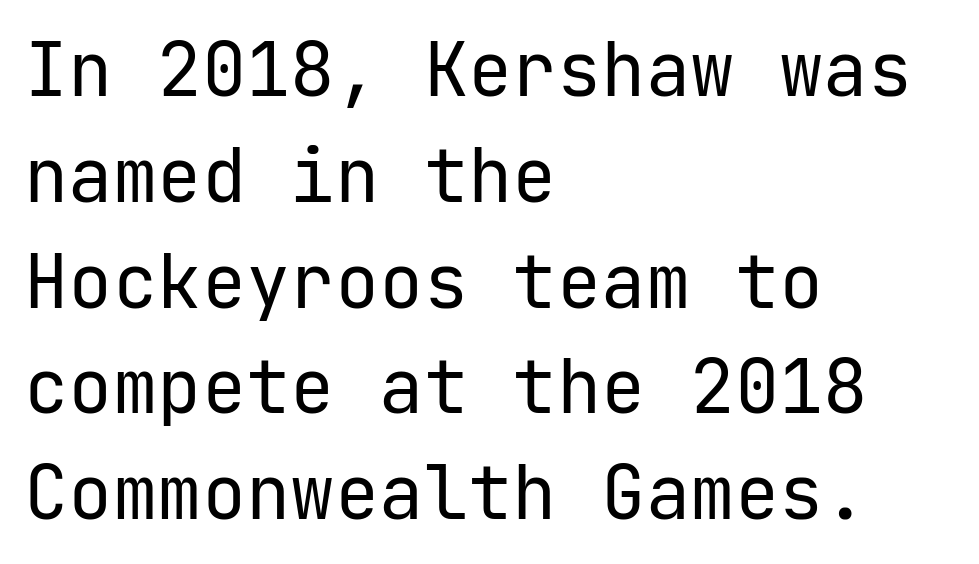
{"serif": "no", "italic": "no", "bold": "no", "weight": "regular", "width": "normal", "stroke_contrast": "low", "x_height": "medium", "monospaced": "yes", "underline": "no", "align": "left", "line_spacing": "normal", "line_spacing_ratio": 1.43, "letter_spacing": "normal", "letter_spacing_em": 0.0, "glyph_px": 74}
